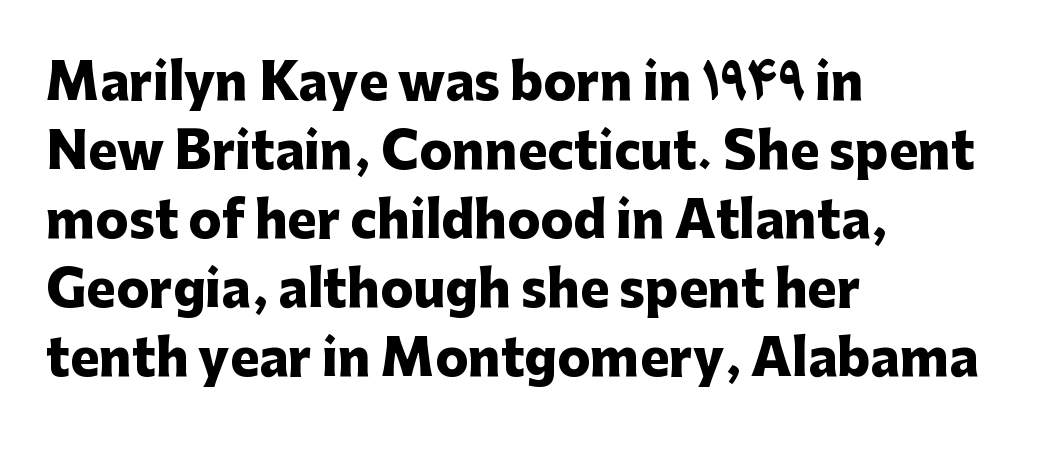
The image shows 49 px heavy sans-serif type, upright; set left-aligned, normal line spacing (1.41x), normal letter spacing, not underlined; low stroke contrast and a medium x-height.
